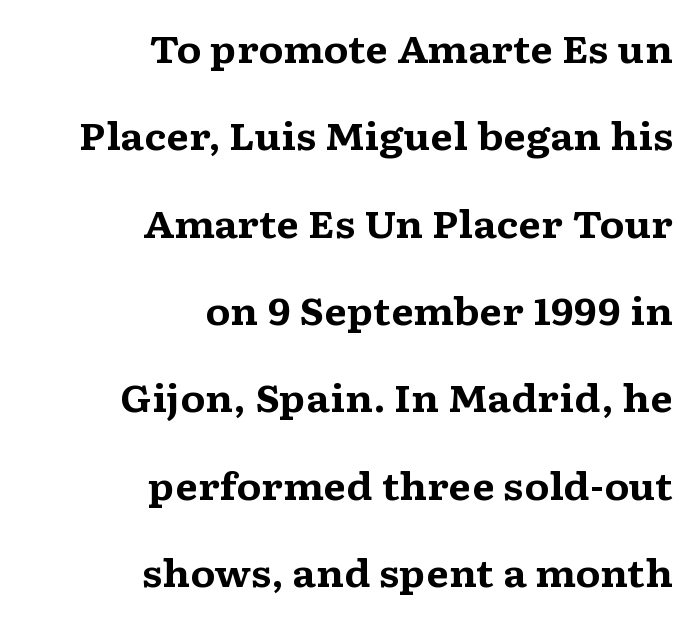
Q: Is the text bold? A: Yes.
Q: Is the text italic (slanted)? A: No, it is upright.
Q: Is the typeface a serif or a sans-serif typeface? A: Serif.
Q: Is the text underlined? A: No.
Q: How is the paragraph aligned? A: Right-aligned.
Q: Is the spacing between letters normal or unusually wide? A: Normal.
Q: Is the spacing between lines tight, normal or loose? A: Loose.
Q: Width (condensed, normal, or wide)? A: Wide.
Q: Stroke contrast? A: Medium.
Q: x-height? A: Medium.
Q: Monospaced? A: No.
